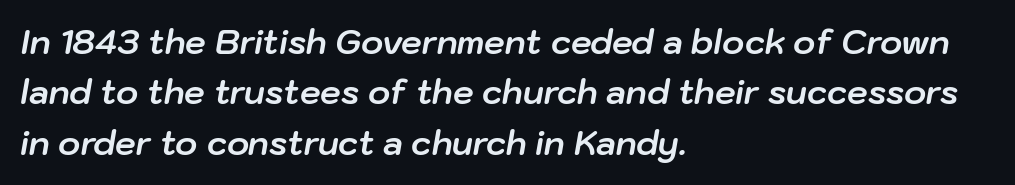
The image shows 33 px bold type, italic (leaning right); set left-aligned, normal line spacing (1.53x), normal letter spacing, not underlined; low stroke contrast and a medium x-height.
